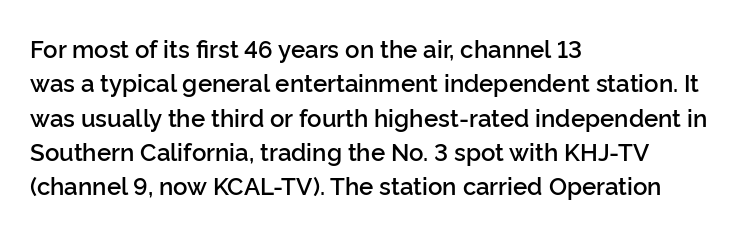
Between one letter and the next there's only the usual sliver of space. Underline: absent. Short and long lines alike share a common starting point at left. Compared with typical paragraphs, the rows here are spaced about the same.
